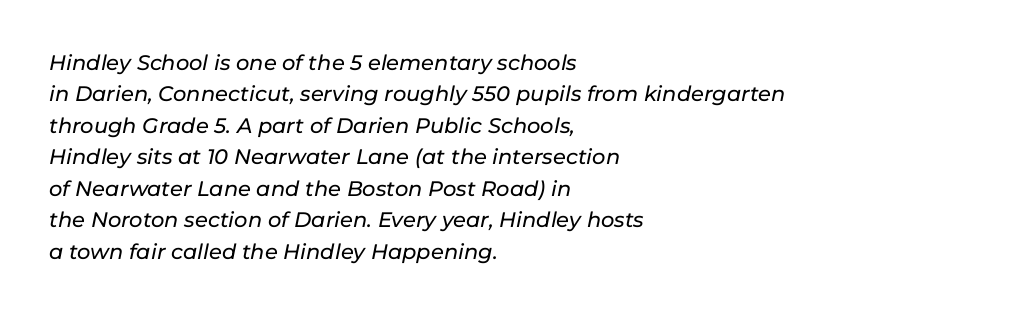
Q: Is the text italic (slanted)? A: Yes, it leans right by about 11 degrees.
Q: Is the text underlined? A: No.
Q: How is the paragraph aligned? A: Left-aligned.
Q: Is the spacing between letters normal or unusually wide? A: Normal.
Q: Is the spacing between lines tight, normal or loose? A: Normal.
